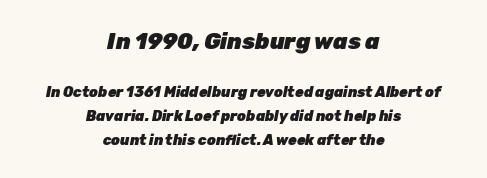
Strong, thick strokes mark this as bold type. Here the glyphs are tracked normally, forming tight word shapes. Plain, unruled lines of type. The upper block of text is set noticeably larger than the block beneath it. This sample uses an oblique cut, with every glyph tilted off the vertical. The passage is arranged like a title page — every line centered.
